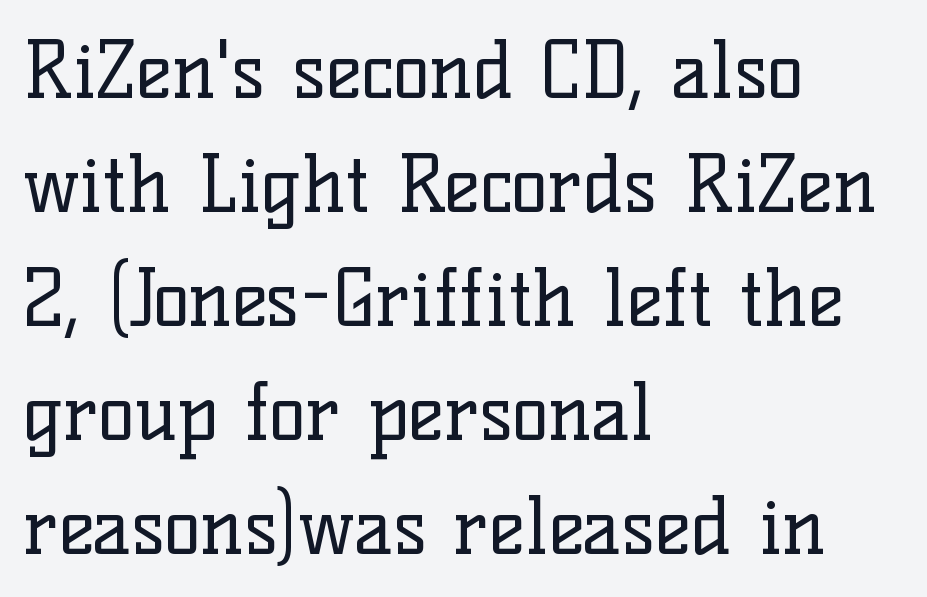
{"serif": "yes", "italic": "no", "bold": "no", "weight": "regular", "width": "normal", "stroke_contrast": "low", "x_height": "medium", "monospaced": "no", "underline": "no", "align": "left", "line_spacing": "normal", "line_spacing_ratio": 1.48, "letter_spacing": "normal", "letter_spacing_em": 0.0, "glyph_px": 77}
